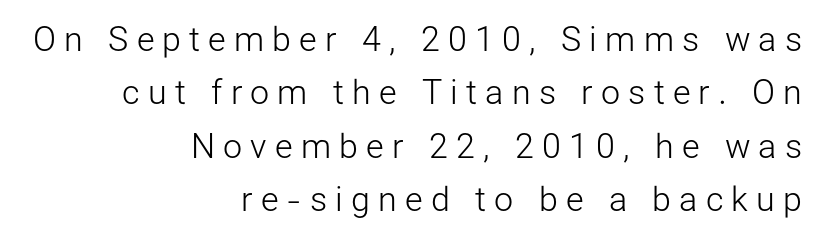
Upright lettering throughout. Between one letter and the next there's a generous, obvious gap. Grotesque or geometric, the face here clearly has no serifs. Clear beneath every line of the passage. Teacher's note: observe the even right margin — that is flush-right alignment.
